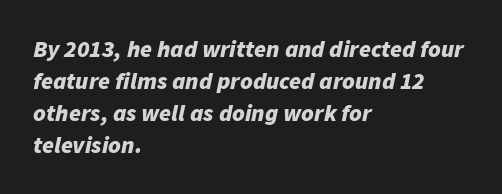
The image shows 24 px bold type, italic (leaning right); set left-aligned, normal line spacing (1.34x), normal letter spacing, not underlined.
